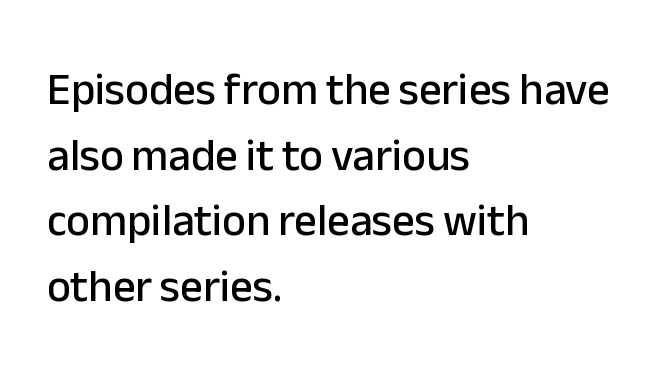
{"serif": "no", "italic": "no", "width": "normal", "stroke_contrast": "low", "x_height": "medium", "monospaced": "no", "underline": "no", "align": "left", "line_spacing": "normal", "line_spacing_ratio": 1.46, "letter_spacing": "normal", "letter_spacing_em": 0.0, "glyph_px": 45}
